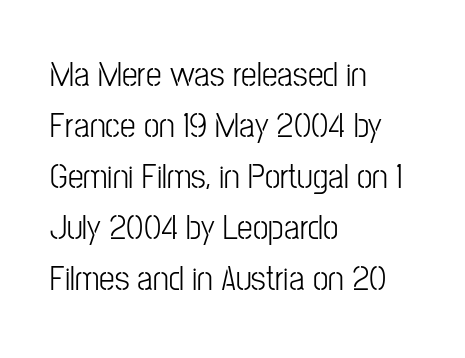
This is the regular roman posture of the typeface. Reading down the block, your eye returns to a fixed left position each line. Each letter keeps its own natural width here, so spacing adapts to shape. These lines are composed in type without serifs. The passage shown is not underscored anywhere.
